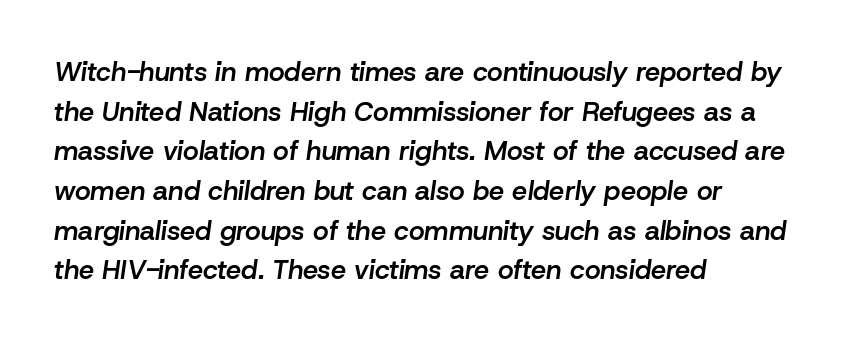
How heavy is the stroke? Medium-heavy — a semibold, shy of bold. Inter-character spacing is left at the font's built-in metrics. Visually the block forms a straight wall on the left and a jagged coastline on the right. Lines of text with bare space underneath.
